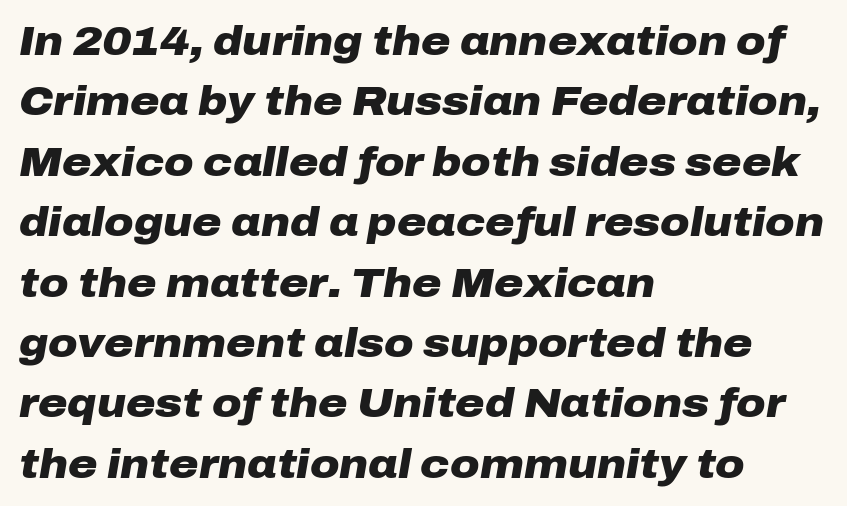
The typography opts for an oblique posture over an upright one. Is the type bold? Yes — the strokes are clearly thick and heavy. Typeset ragged right — the left edge is the straight one. The passage shown is typed in a proportional face where columns would drift.
